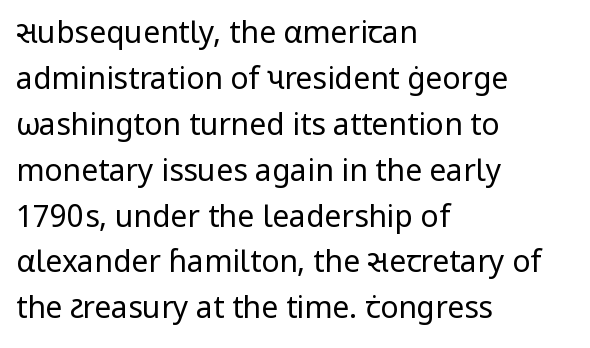
{"serif": "no", "italic": "no", "bold": "no", "weight": "regular", "width": "normal", "stroke_contrast": "low", "x_height": "medium", "monospaced": "no", "underline": "no", "align": "left", "line_spacing": "normal", "line_spacing_ratio": 1.53, "letter_spacing": "normal", "letter_spacing_em": 0.0, "glyph_px": 30}
